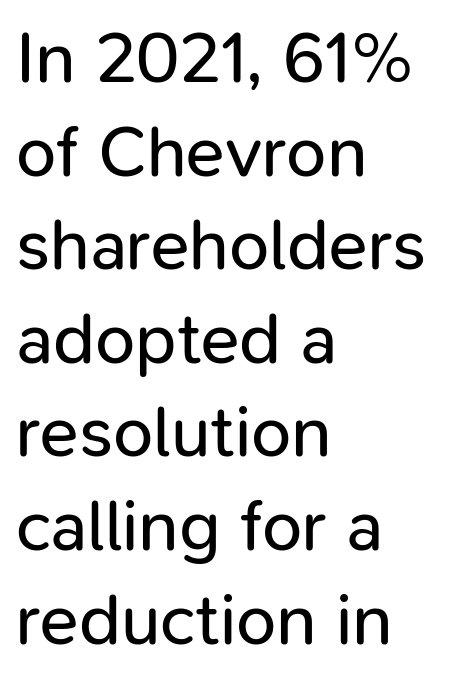
{"serif": "no", "italic": "no", "bold": "no", "weight": "regular", "width": "normal", "stroke_contrast": "low", "x_height": "medium", "monospaced": "no", "underline": "no", "align": "left", "line_spacing": "normal", "line_spacing_ratio": 1.3, "letter_spacing": "normal", "letter_spacing_em": 0.0, "glyph_px": 72}
